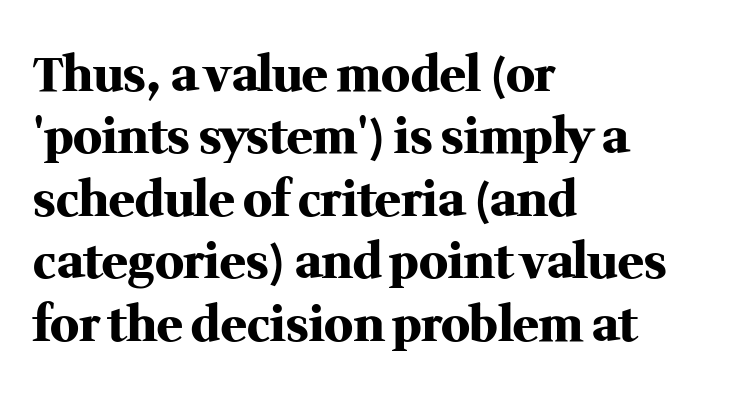
Q: Is the text bold? A: Yes.
Q: Is the text italic (slanted)? A: No, it is upright.
Q: Is the typeface a serif or a sans-serif typeface? A: Serif.
Q: Is the text underlined? A: No.
Q: How is the paragraph aligned? A: Left-aligned.
Q: Is the spacing between letters normal or unusually wide? A: Normal.
Q: Is the spacing between lines tight, normal or loose? A: Normal.
Q: Width (condensed, normal, or wide)? A: Normal.
Q: Stroke contrast? A: Medium.
Q: x-height? A: Medium.
Q: Monospaced? A: No.
